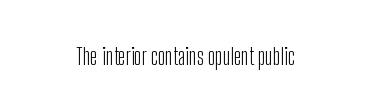
{"italic": "no", "bold": "no", "underline": "no", "letter_spacing": "normal", "letter_spacing_em": 0.0, "glyph_px": 23}
